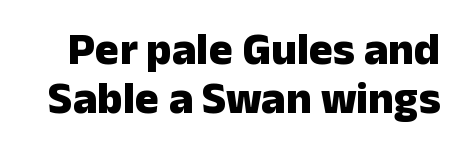
The lines are packed closely together with very little leading. Check the space under the baseline: it is left empty. Heavy-handed strokes throughout: this text is bold. A typesetter would call this proportional, since set widths differ per character.
